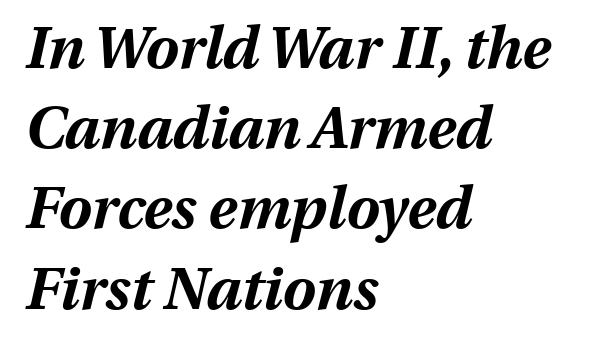
{"italic": "yes", "lean": "right", "slant_degrees": 13, "bold": "yes", "weight": "bold", "width": "normal", "stroke_contrast": "medium", "x_height": "medium", "monospaced": "no", "underline": "no", "align": "left", "line_spacing": "normal", "line_spacing_ratio": 1.36, "letter_spacing": "normal", "letter_spacing_em": 0.0, "glyph_px": 59}
